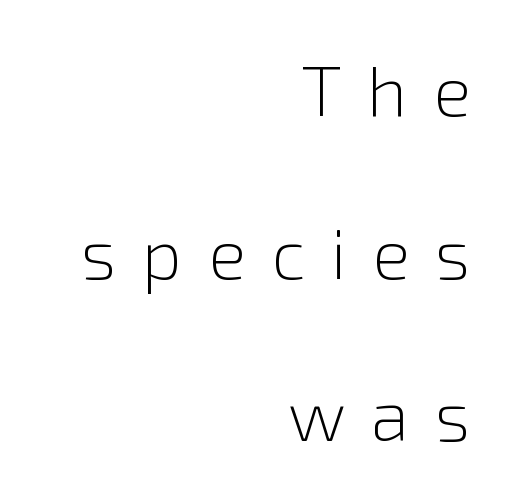
Q: Is the text bold? A: No.
Q: Is the text italic (slanted)? A: No, it is upright.
Q: Is the typeface a serif or a sans-serif typeface? A: Sans-serif.
Q: Is the text underlined? A: No.
Q: How is the paragraph aligned? A: Right-aligned.
Q: Is the spacing between letters normal or unusually wide? A: Unusually wide.
Q: Is the spacing between lines tight, normal or loose? A: Loose.
Q: Width (condensed, normal, or wide)? A: Normal.
Q: Stroke contrast? A: Low.
Q: x-height? A: Medium.
Q: Monospaced? A: No.
